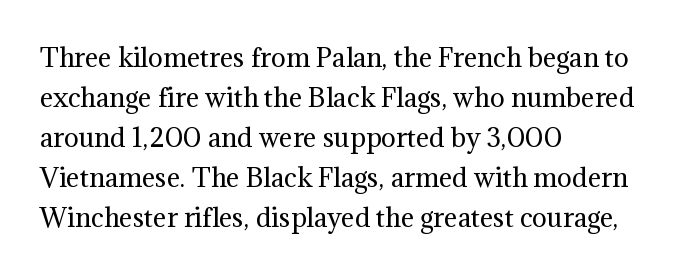
{"italic": "no", "bold": "no", "underline": "no", "align": "left", "line_spacing": "normal", "line_spacing_ratio": 1.6, "letter_spacing": "normal", "letter_spacing_em": 0.0, "glyph_px": 25}
